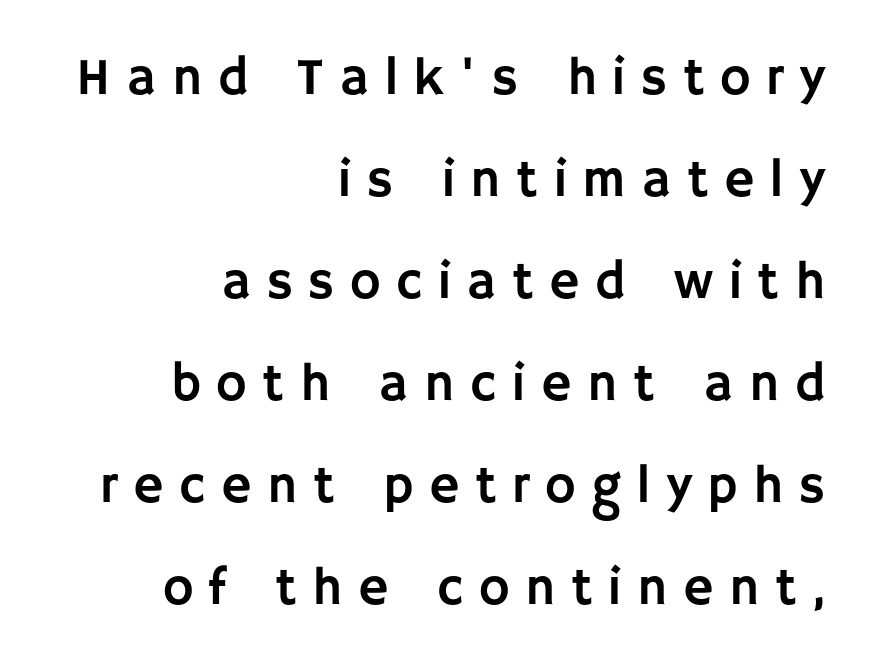
Q: Is the text italic (slanted)? A: No, it is upright.
Q: Is the typeface a serif or a sans-serif typeface? A: Sans-serif.
Q: Is the text underlined? A: No.
Q: How is the paragraph aligned? A: Right-aligned.
Q: Is the spacing between letters normal or unusually wide? A: Unusually wide.
Q: Is the spacing between lines tight, normal or loose? A: Loose.
Q: Width (condensed, normal, or wide)? A: Normal.
Q: Stroke contrast? A: Low.
Q: x-height? A: Large.
Q: Monospaced? A: No.
